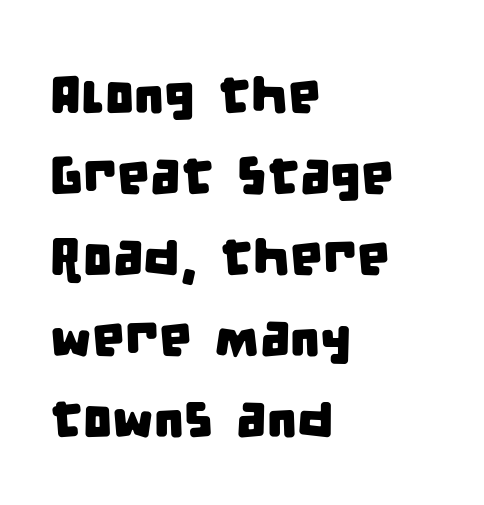
Regarding leading, the lines here are spaced in the standard way. Descenders hang freely into open space. A typesetter would call this proportional, since set widths differ per character. The letterforms sit shoulder to shoulder at normal distance. The paragraph has a hard left edge and a soft right edge. I'd call this a sans setting — the letters go barefoot.
